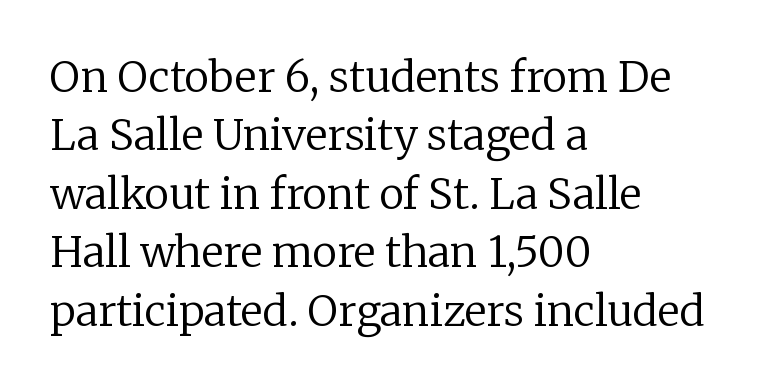
Q: Is the text bold? A: No.
Q: Is the text italic (slanted)? A: No, it is upright.
Q: Is the typeface a serif or a sans-serif typeface? A: Serif.
Q: Is the text underlined? A: No.
Q: How is the paragraph aligned? A: Left-aligned.
Q: Is the spacing between letters normal or unusually wide? A: Normal.
Q: Is the spacing between lines tight, normal or loose? A: Normal.
Q: Width (condensed, normal, or wide)? A: Normal.
Q: Stroke contrast? A: Low.
Q: x-height? A: Medium.
Q: Monospaced? A: No.
